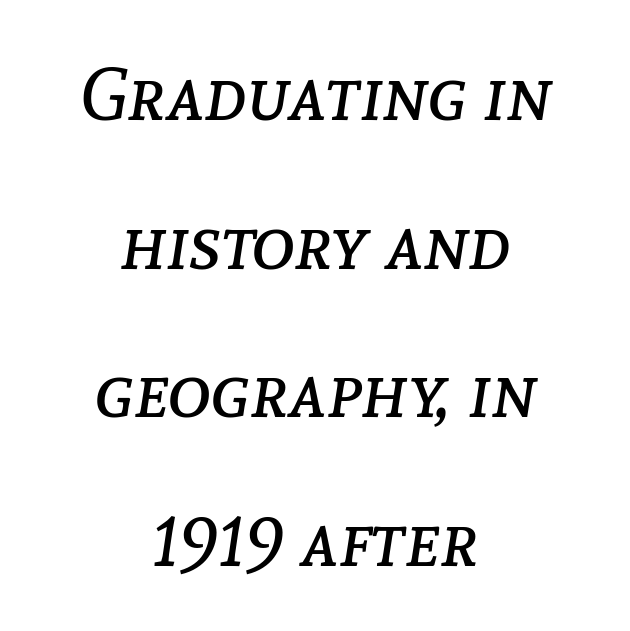
The image shows 74 px regular-weight type, italic (leaning right); set centered, loose line spacing (2.01x), normal letter spacing, not underlined; low stroke contrast and a medium x-height.
